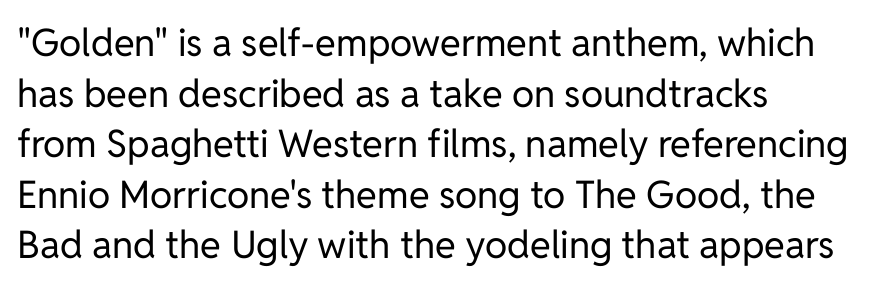
The image shows 38 px regular-weight sans-serif type, upright; set left-aligned, normal line spacing (1.33x), normal letter spacing, not underlined; low stroke contrast and a medium x-height.
